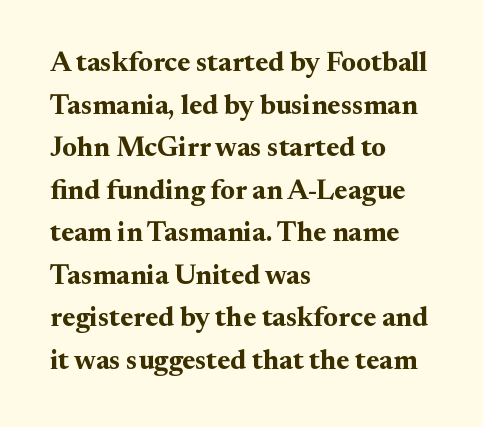
Students, this is bold: see how much ink each stroke carries. Does the copy run flush right? No — it runs flush left. This sample uses an upright cut, with every glyph sitting square on the baseline. A typesetter would call this proportional, since set widths differ per character. A normal amount of white space separates one row of letters from the next.
